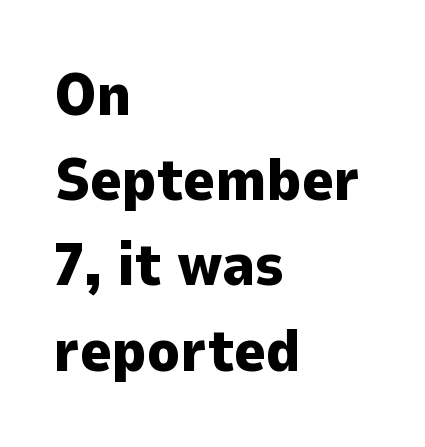
{"serif": "no", "italic": "no", "bold": "yes", "weight": "heavy", "width": "normal", "stroke_contrast": "low", "x_height": "medium", "monospaced": "no", "underline": "no", "align": "left", "line_spacing": "normal", "line_spacing_ratio": 1.42, "letter_spacing": "normal", "letter_spacing_em": 0.0, "glyph_px": 60}
